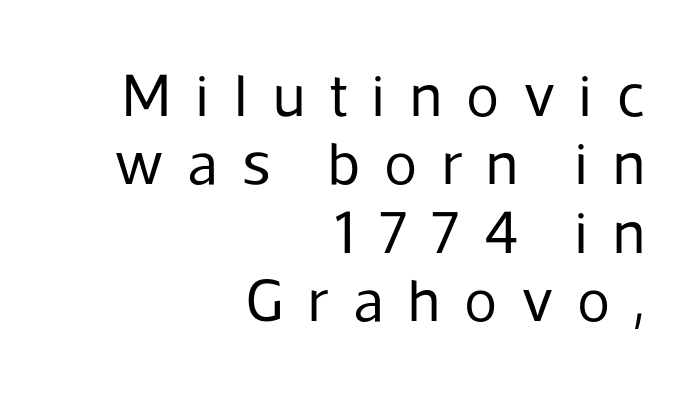
Q: Is the text bold? A: No.
Q: Is the text italic (slanted)? A: No, it is upright.
Q: Is the typeface a serif or a sans-serif typeface? A: Sans-serif.
Q: Is the text underlined? A: No.
Q: How is the paragraph aligned? A: Right-aligned.
Q: Is the spacing between letters normal or unusually wide? A: Unusually wide.
Q: Is the spacing between lines tight, normal or loose? A: Tight.
Q: Width (condensed, normal, or wide)? A: Normal.
Q: Stroke contrast? A: Low.
Q: x-height? A: Medium.
Q: Monospaced? A: No.
